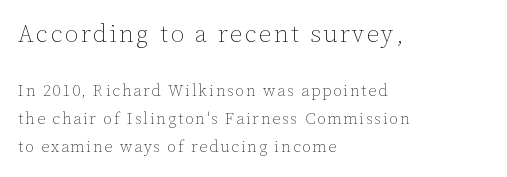
{"italic": "no", "bold": "no", "underline": "no", "align": "left", "line_spacing_ratio": 1.77, "larger_block": "first", "size_ratio": 1.5, "glyph_px": 24}
